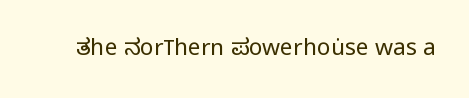
{"italic": "no", "bold": "no", "underline": "no", "letter_spacing": "normal", "letter_spacing_em": 0.0, "glyph_px": 23}
